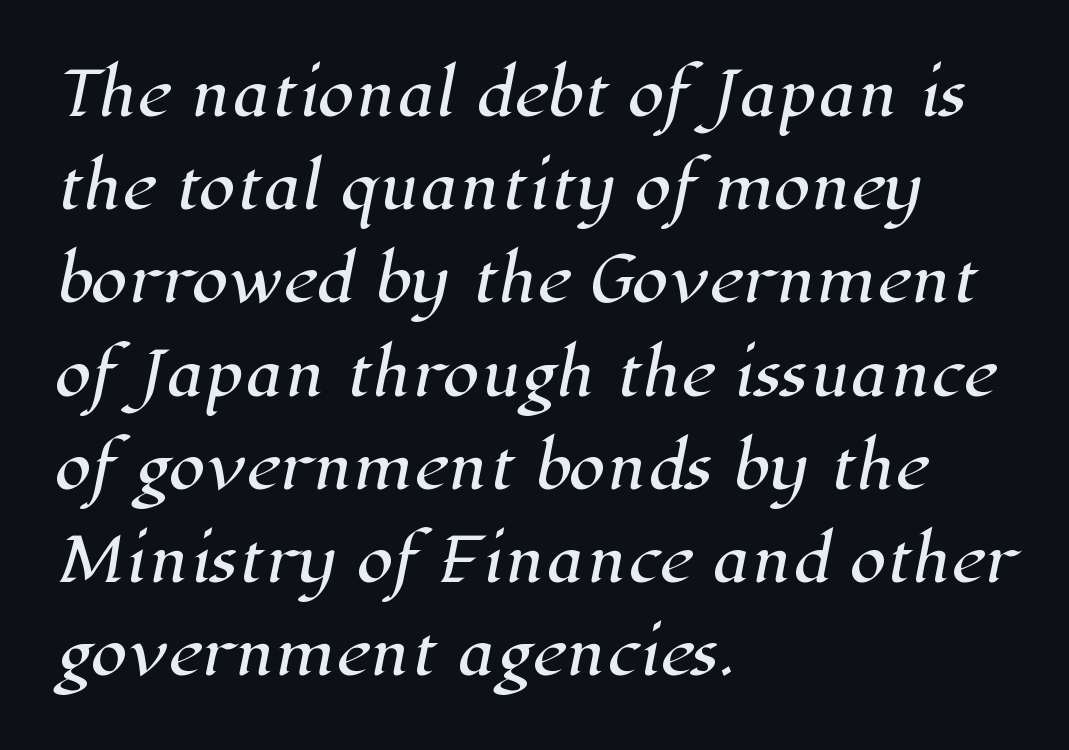
Q: Is the typeface a serif or a sans-serif typeface? A: Serif.
Q: Is the text underlined? A: No.
Q: How is the paragraph aligned? A: Left-aligned.
Q: Is the spacing between letters normal or unusually wide? A: Normal.
Q: Is the spacing between lines tight, normal or loose? A: Normal.
Q: Width (condensed, normal, or wide)? A: Normal.
Q: Stroke contrast? A: High.
Q: x-height? A: Medium.
Q: Monospaced? A: No.
